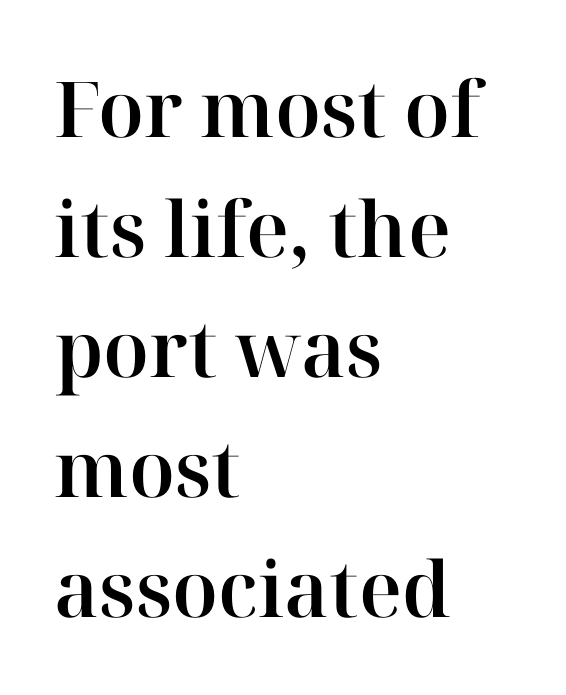
The image shows 77 px serif type, upright; set left-aligned, normal line spacing (1.56x), normal letter spacing, not underlined; high stroke contrast and a medium x-height.
